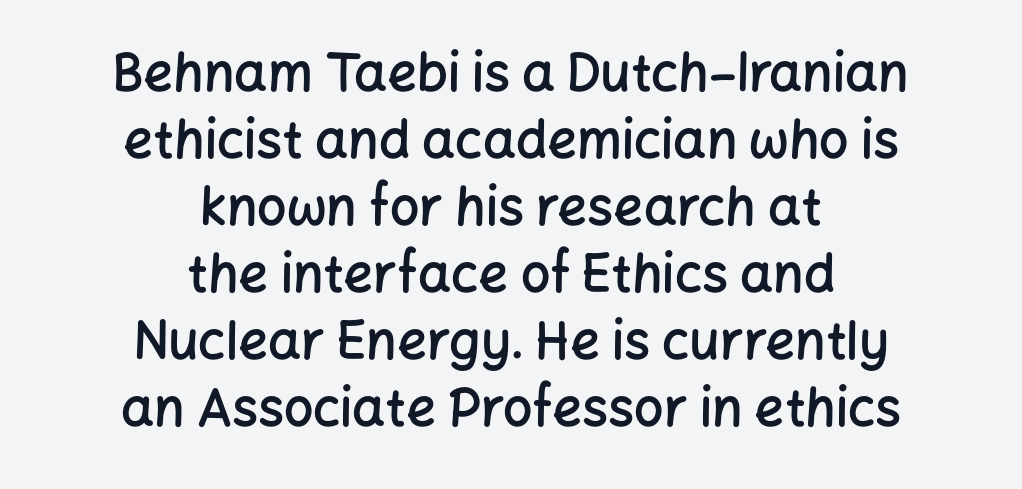
The image shows 52 px semibold sans-serif type, upright; set centered, normal line spacing (1.29x), normal letter spacing, not underlined; low stroke contrast and a medium x-height.
